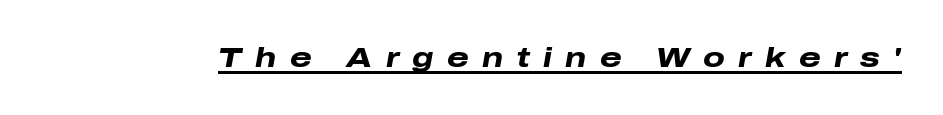
The image shows 28 px heavy, wide type, italic (leaning right); set unusually wide letter spacing (+0.47 em), underlined; low stroke contrast and a medium x-height.
